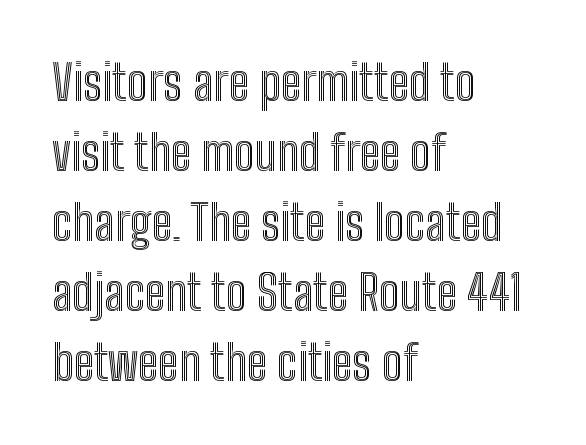
Anything drawn beneath the words? Only blank space. The compositor pushed each line to the left boundary. This is the regular roman posture of the typeface. Look at the tracking — it's just the regular setting, nothing added. The designer left line spacing at the default.
